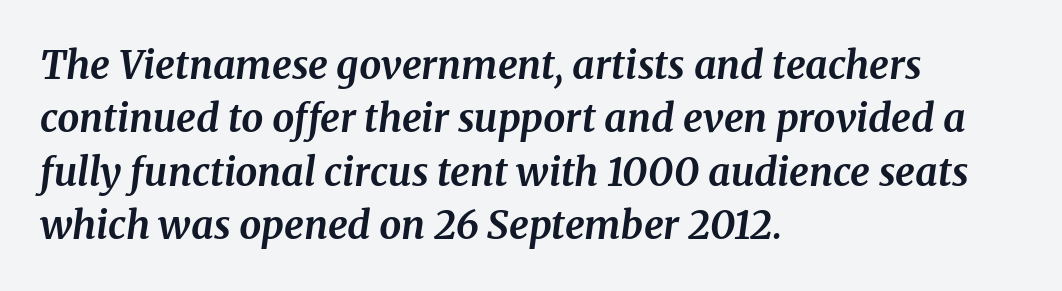
The image shows 39 px bold serif type, italic (leaning right); set left-aligned, normal line spacing (1.37x), normal letter spacing, not underlined; medium stroke contrast and a medium x-height.
